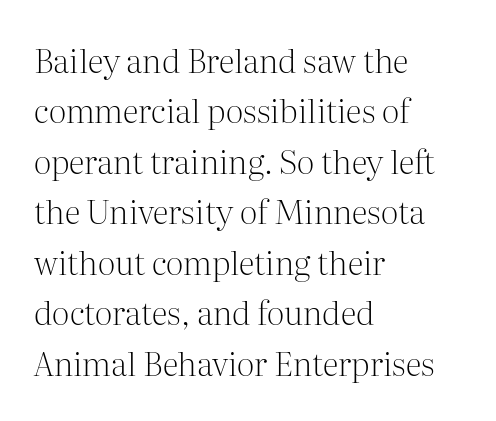
Q: Is the text bold? A: No.
Q: Is the text italic (slanted)? A: No, it is upright.
Q: Is the typeface a serif or a sans-serif typeface? A: Serif.
Q: Is the text underlined? A: No.
Q: How is the paragraph aligned? A: Left-aligned.
Q: Is the spacing between letters normal or unusually wide? A: Normal.
Q: Is the spacing between lines tight, normal or loose? A: Normal.
Q: Width (condensed, normal, or wide)? A: Normal.
Q: Stroke contrast? A: Medium.
Q: x-height? A: Medium.
Q: Monospaced? A: No.
